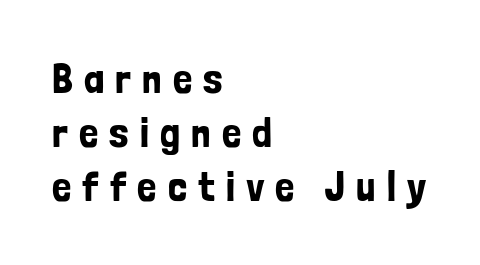
{"serif": "no", "italic": "no", "width": "condensed", "stroke_contrast": "low", "x_height": "medium", "monospaced": "no", "underline": "no", "align": "left", "line_spacing": "normal", "line_spacing_ratio": 1.26, "letter_spacing": "wide", "letter_spacing_em": 0.26, "glyph_px": 43}
